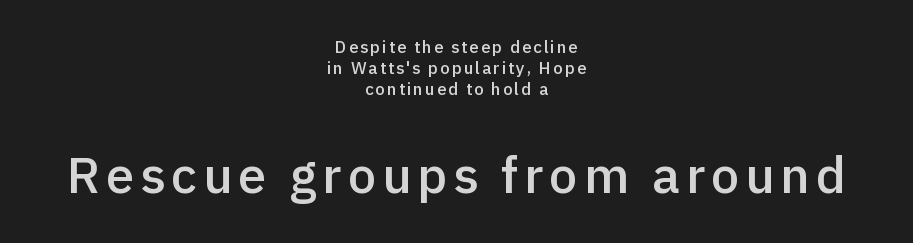
{"serif": "no", "italic": "no", "bold": "semi", "weight": "semibold", "width": "normal", "x_height": "medium", "monospaced": "no", "underline": "no", "align": "center", "line_spacing": "normal", "line_spacing_ratio": 1.25, "larger_block": "second", "size_ratio": 3.0, "glyph_px": 51}
